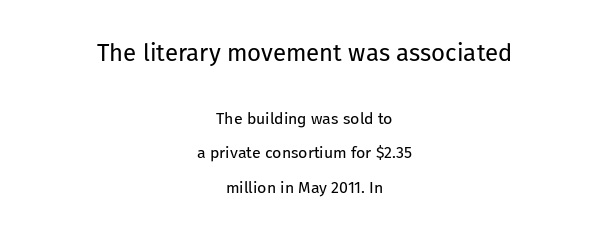
The font is comparable to plain body text, perhaps lighter. Rows of type keep a wide berth in the vertical direction. The axis of the letterforms is exactly vertical. Short note: letters normally spaced. Plain, unruled lines of type. This rendering uses center alignment, leaving both contours irregular but symmetric.
